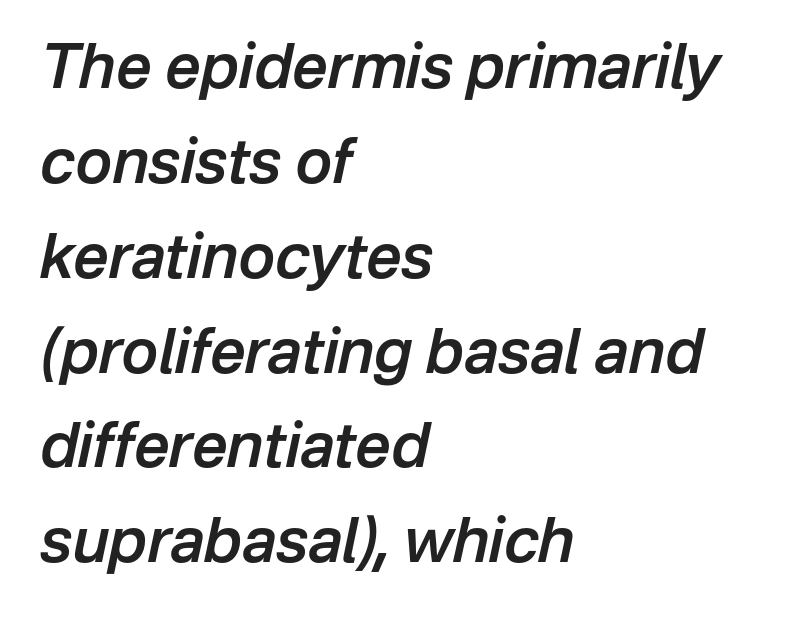
{"italic": "yes", "lean": "right", "slant_degrees": 12, "bold": "semi", "weight": "semibold", "width": "normal", "stroke_contrast": "low", "x_height": "medium", "monospaced": "no", "underline": "no", "align": "left", "line_spacing": "normal", "line_spacing_ratio": 1.53, "letter_spacing": "normal", "letter_spacing_em": 0.0, "glyph_px": 62}
